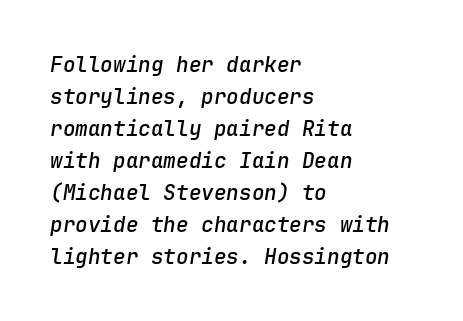
Q: Is the text bold? A: Semi-bold.
Q: Is the text italic (slanted)? A: Yes, it leans right by about 9 degrees.
Q: Is the text underlined? A: No.
Q: How is the paragraph aligned? A: Left-aligned.
Q: Is the spacing between letters normal or unusually wide? A: Normal.
Q: Is the spacing between lines tight, normal or loose? A: Normal.
